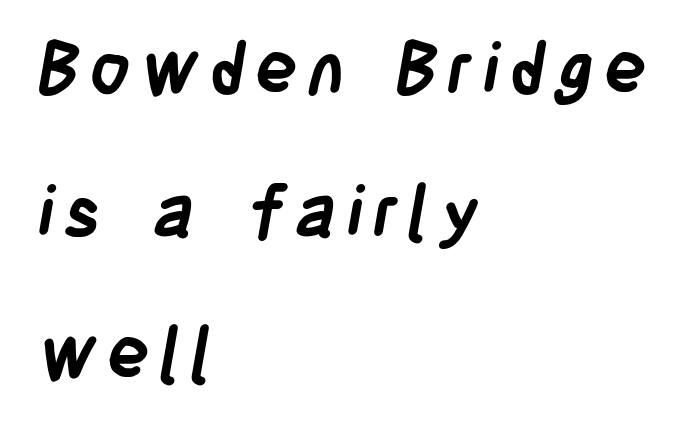
Q: Is the text bold? A: Yes.
Q: Is the typeface a serif or a sans-serif typeface? A: Sans-serif.
Q: Is the text underlined? A: No.
Q: How is the paragraph aligned? A: Left-aligned.
Q: Is the spacing between lines tight, normal or loose? A: Loose.
Q: Width (condensed, normal, or wide)? A: Condensed.
Q: Stroke contrast? A: Low.
Q: x-height? A: Large.
Q: Monospaced? A: No.
